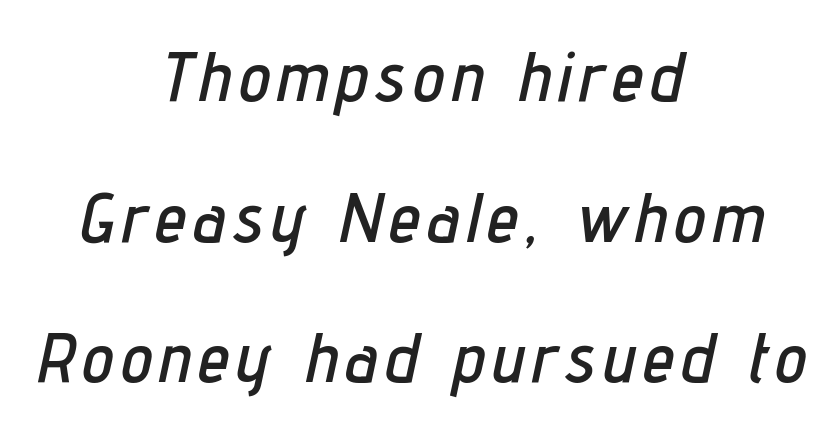
Q: Is the text italic (slanted)? A: Yes, it leans right by about 12 degrees.
Q: Is the text underlined? A: No.
Q: How is the paragraph aligned? A: Centered.
Q: Is the spacing between lines tight, normal or loose? A: Loose.
Q: Width (condensed, normal, or wide)? A: Condensed.
Q: Stroke contrast? A: Low.
Q: x-height? A: Medium.
Q: Monospaced? A: No.
